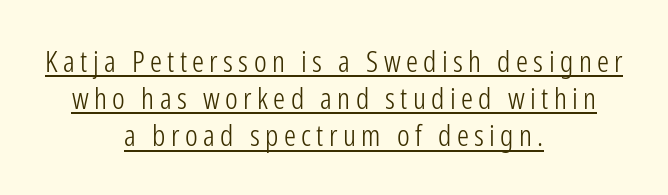
{"serif": "no", "italic": "no", "bold": "no", "weight": "light", "width": "condensed", "stroke_contrast": "low", "x_height": "medium", "monospaced": "no", "underline": "yes", "align": "center", "line_spacing_ratio": 1.24, "glyph_px": 30}
